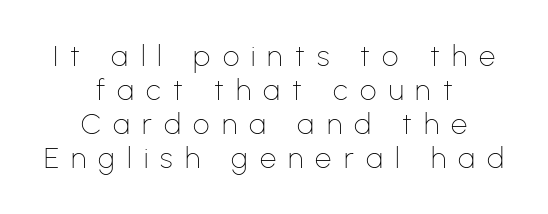
The image shows 29 px thin sans-serif type, upright; set centered, line spacing 1.17x, unusually wide letter spacing (+0.42 em), not underlined; low stroke contrast and a medium x-height.
